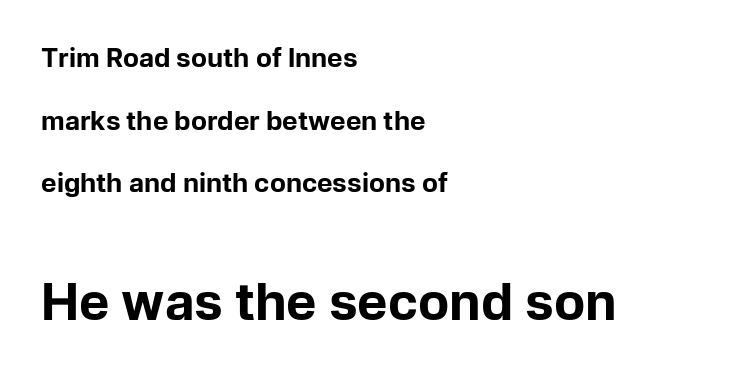
The image shows 51 px bold sans-serif type, upright; set left-aligned, loose line spacing (2.41x), normal letter spacing, not underlined; the second (bottom) block is 1.96x larger; low stroke contrast and a medium x-height.
